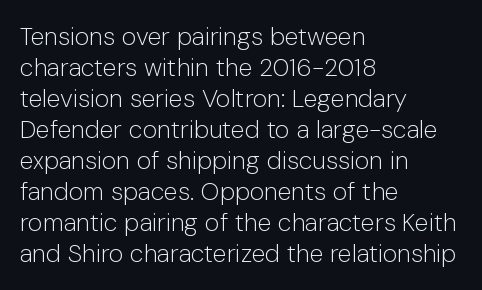
Q: Is the text bold? A: No.
Q: Is the text italic (slanted)? A: No, it is upright.
Q: Is the text underlined? A: No.
Q: How is the paragraph aligned? A: Left-aligned.
Q: Is the spacing between letters normal or unusually wide? A: Normal.
